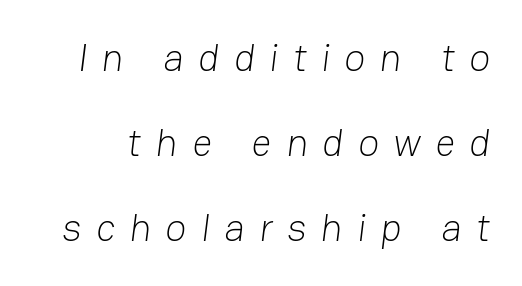
{"serif": "no", "bold": "no", "weight": "light", "width": "normal", "stroke_contrast": "low", "x_height": "medium", "monospaced": "no", "underline": "no", "line_spacing": "loose", "line_spacing_ratio": 2.18, "letter_spacing": "wide", "letter_spacing_em": 0.37, "glyph_px": 39}
